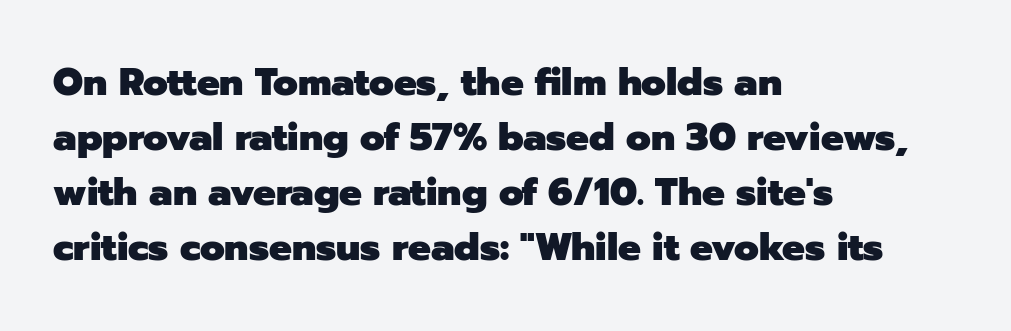
The image shows 38 px heavy sans-serif type, upright; set left-aligned, normal line spacing (1.45x), normal letter spacing, not underlined; low stroke contrast and a medium x-height.
